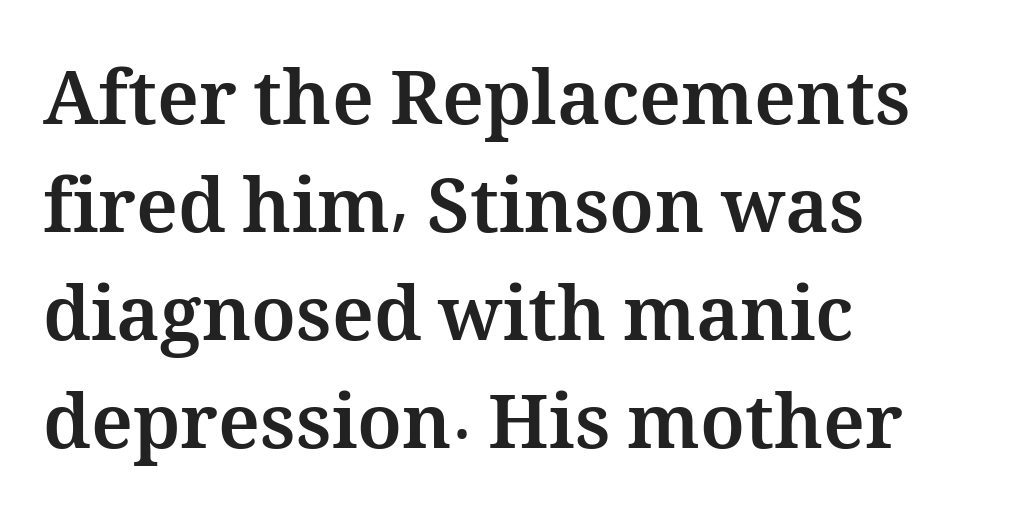
{"italic": "no", "bold": "yes", "weight": "bold", "width": "normal", "stroke_contrast": "medium", "x_height": "medium", "monospaced": "no", "underline": "no", "align": "left", "line_spacing": "normal", "line_spacing_ratio": 1.44, "letter_spacing": "normal", "letter_spacing_em": 0.0, "glyph_px": 75}
